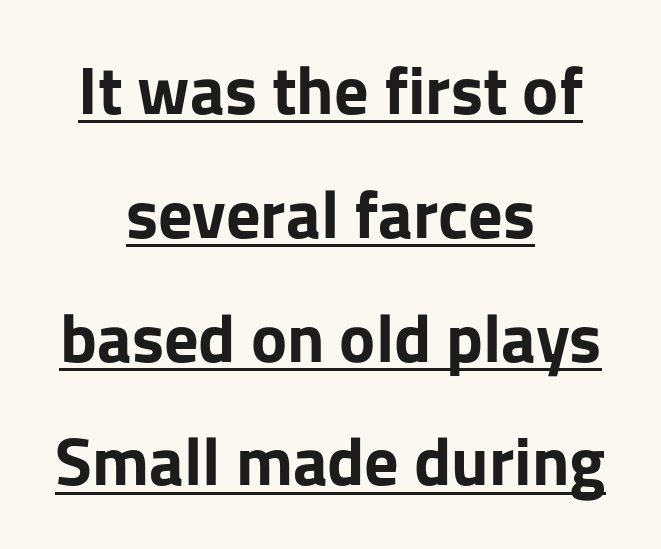
{"serif": "no", "italic": "no", "bold": "yes", "weight": "bold", "width": "normal", "stroke_contrast": "low", "x_height": "medium", "monospaced": "no", "underline": "yes", "align": "center", "line_spacing_ratio": 1.82, "letter_spacing": "normal", "letter_spacing_em": 0.0, "glyph_px": 68}
